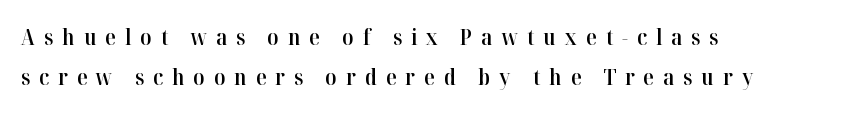
The image shows 22 px text type, upright; set left-aligned, line spacing 1.81x, unusually wide letter spacing (+0.41 em), not underlined.
